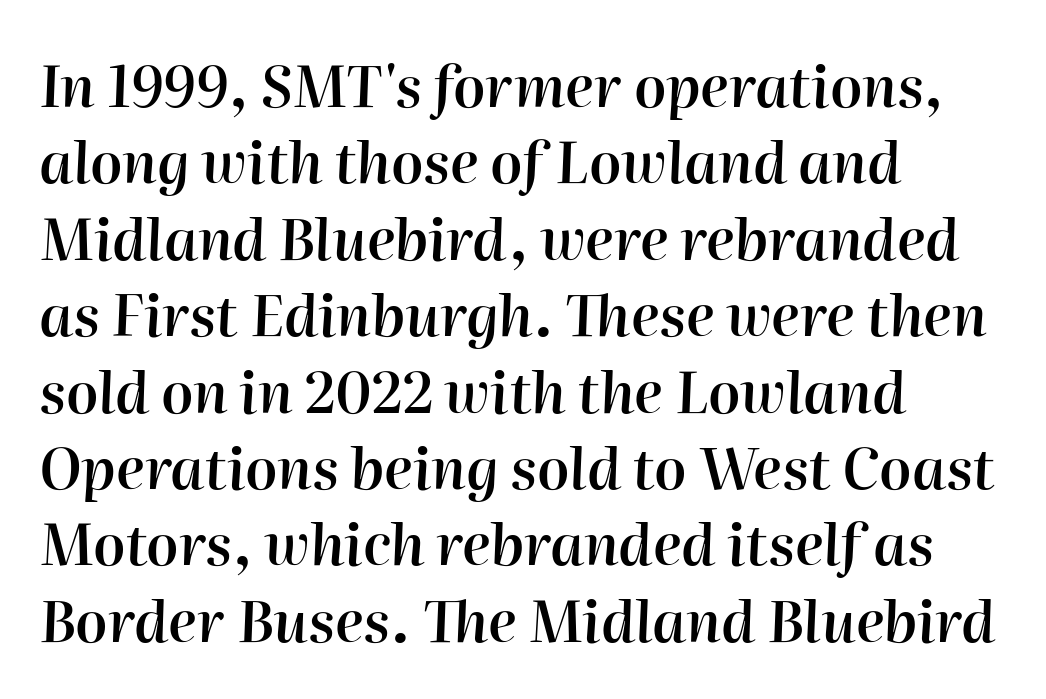
Spacing verdict: proportional, widths tailored to each character. In CSS terms this would be text-align: left. Plain, unruled lines of type. Firm but not heavy-handed strokes: this text is semibold. Leading: standard. Letter spacing: default.
